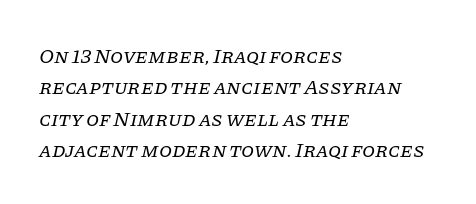
The image shows 21 px text type, italic (leaning right); set left-aligned, normal line spacing (1.5x), normal letter spacing, not underlined.
